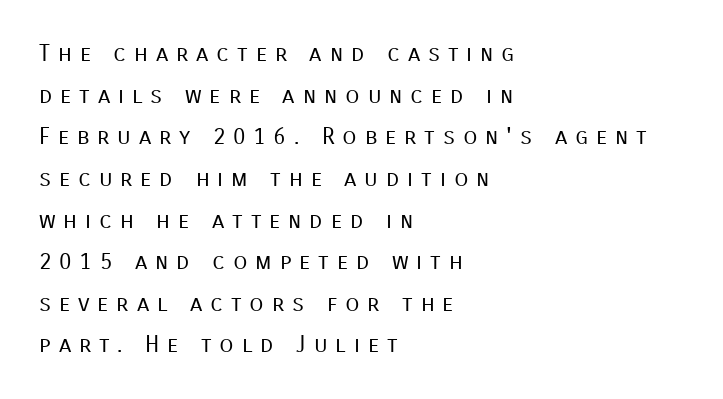
{"italic": "no", "bold": "no", "underline": "no", "align": "left", "line_spacing_ratio": 1.81, "letter_spacing": "wide", "letter_spacing_em": 0.34, "glyph_px": 23}
